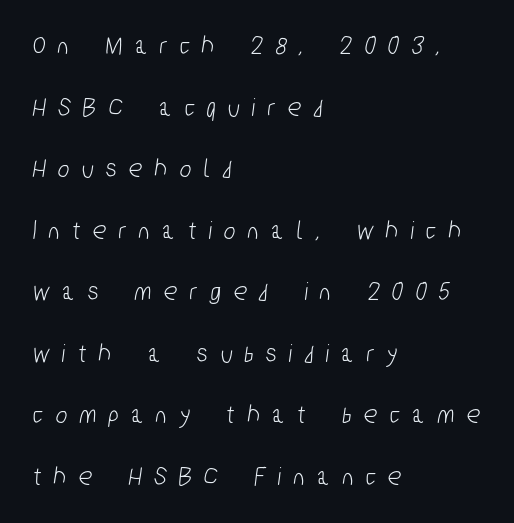
Only glyphs here, with clear space below each row. The space between consecutive lines is lavish. These lines are set flush left with a ragged right edge. How are the letters spaced? Widely, with obvious added tracking.
